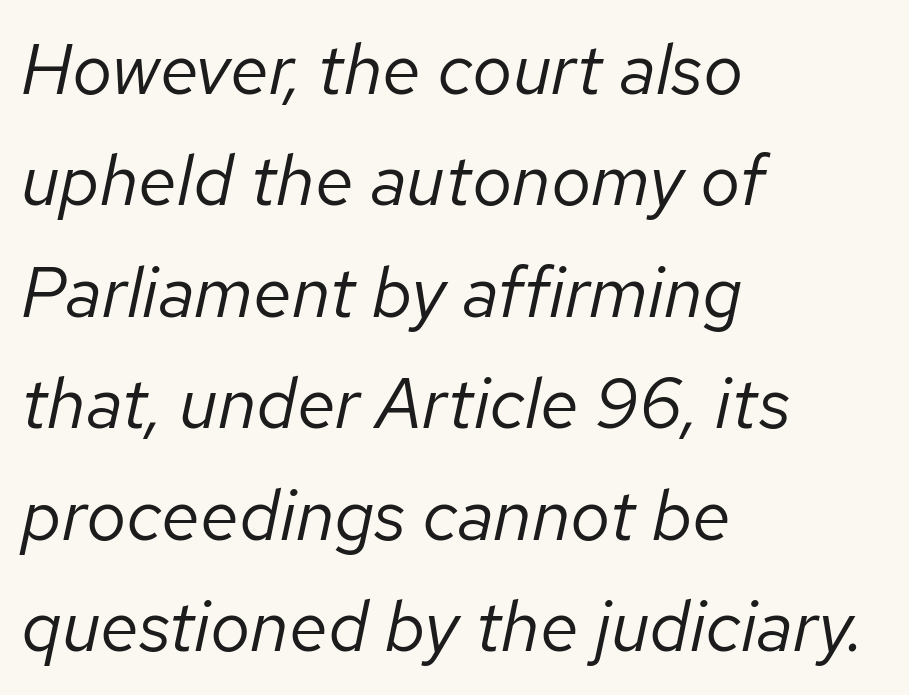
Q: Is the text bold? A: No.
Q: Is the text italic (slanted)? A: Yes, it leans right by about 12 degrees.
Q: Is the text underlined? A: No.
Q: How is the paragraph aligned? A: Left-aligned.
Q: Is the spacing between letters normal or unusually wide? A: Normal.
Q: Is the spacing between lines tight, normal or loose? A: Normal.
Q: Width (condensed, normal, or wide)? A: Normal.
Q: Stroke contrast? A: Low.
Q: x-height? A: Medium.
Q: Monospaced? A: No.
